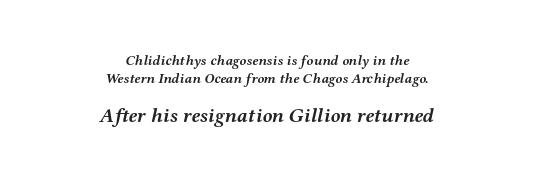
{"italic": "yes", "lean": "right", "slant_degrees": 12, "bold": "yes", "underline": "no", "align": "center", "line_spacing": "normal", "line_spacing_ratio": 1.3, "letter_spacing": "normal", "letter_spacing_em": 0.0, "larger_block": "second", "size_ratio": 1.43, "glyph_px": 20}
